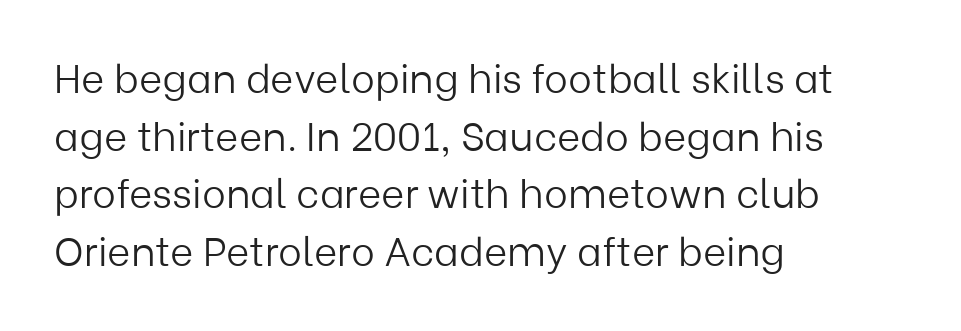
{"serif": "no", "italic": "no", "bold": "no", "weight": "light", "width": "normal", "stroke_contrast": "low", "x_height": "medium", "monospaced": "no", "underline": "no", "align": "left", "line_spacing": "normal", "line_spacing_ratio": 1.44, "letter_spacing": "normal", "letter_spacing_em": 0.0, "glyph_px": 40}
